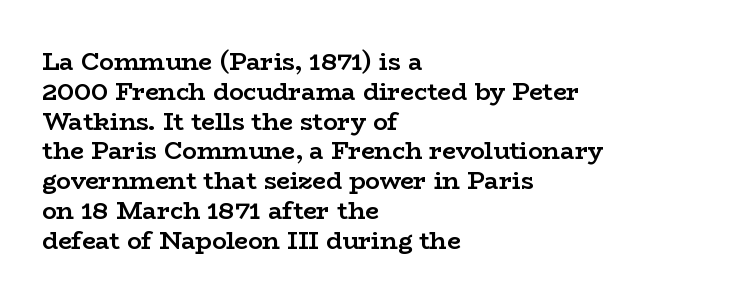
Q: Is the text bold? A: Yes.
Q: Is the text italic (slanted)? A: No, it is upright.
Q: Is the text underlined? A: No.
Q: How is the paragraph aligned? A: Left-aligned.
Q: Is the spacing between letters normal or unusually wide? A: Normal.
